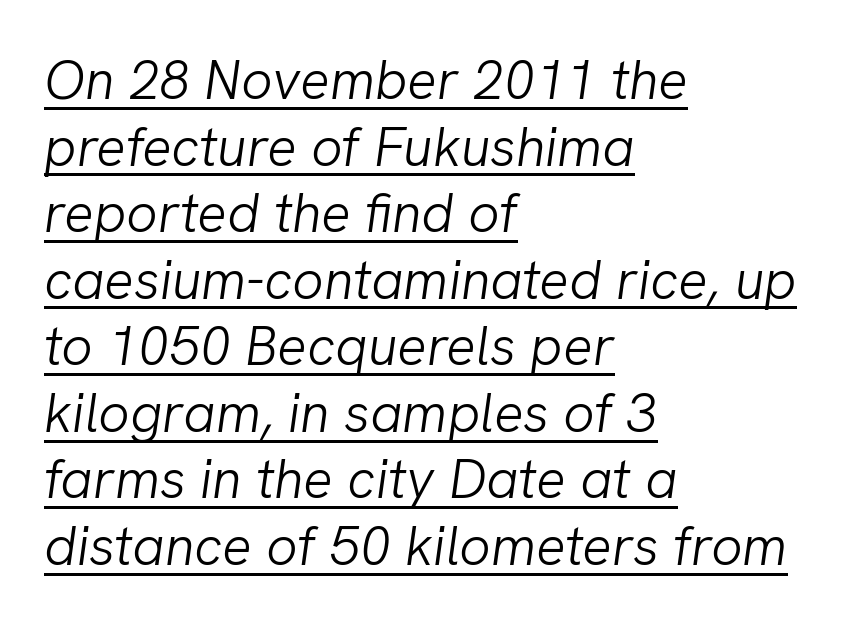
The image shows 55 px light type, italic (leaning right); set left-aligned, line spacing 1.21x, normal letter spacing, underlined; low stroke contrast and a medium x-height.
